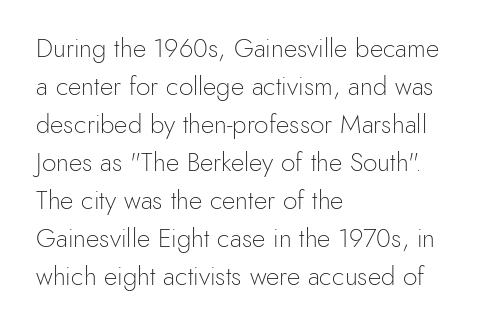
The image shows 26 px text type, upright; set left-aligned, normal line spacing (1.46x), normal letter spacing, not underlined.
